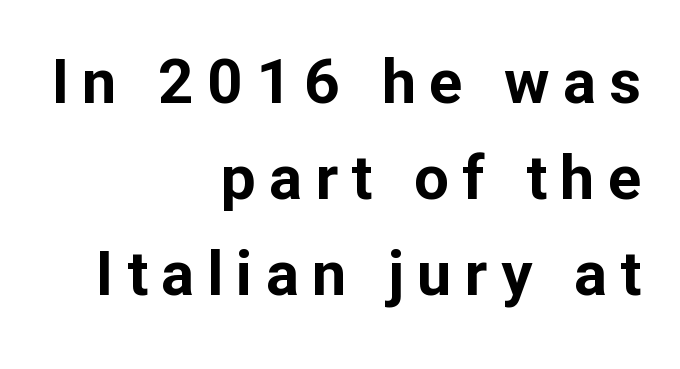
Q: Is the text bold? A: Yes.
Q: Is the text italic (slanted)? A: No, it is upright.
Q: Is the typeface a serif or a sans-serif typeface? A: Sans-serif.
Q: Is the text underlined? A: No.
Q: How is the paragraph aligned? A: Right-aligned.
Q: Is the spacing between letters normal or unusually wide? A: Unusually wide.
Q: Is the spacing between lines tight, normal or loose? A: Normal.
Q: Width (condensed, normal, or wide)? A: Normal.
Q: Stroke contrast? A: Low.
Q: x-height? A: Medium.
Q: Monospaced? A: No.
